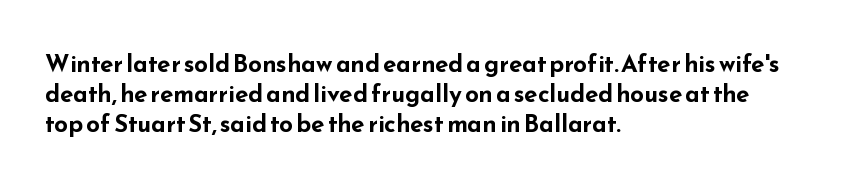
{"italic": "no", "bold": "yes", "underline": "no", "align": "left", "line_spacing": "normal", "line_spacing_ratio": 1.25, "letter_spacing": "normal", "letter_spacing_em": 0.0, "glyph_px": 24}
